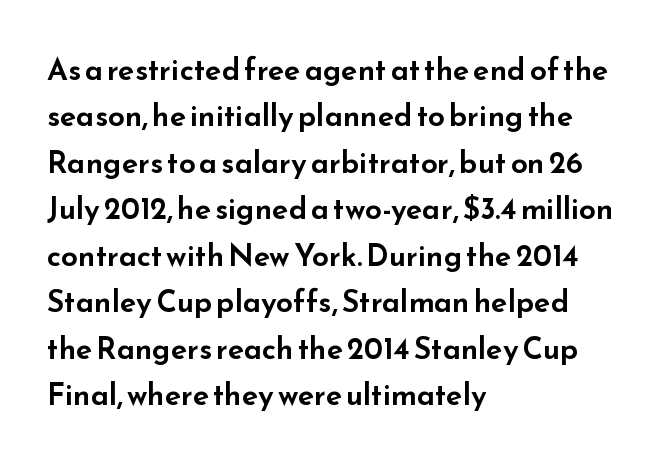
The image shows 30 px wide sans-serif type, upright; set left-aligned, normal line spacing (1.55x), normal letter spacing, not underlined; low stroke contrast and a small x-height.
